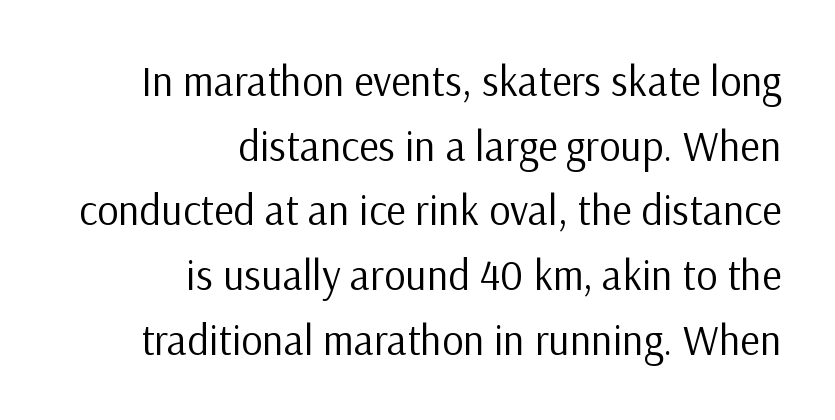
The image shows 42 px regular-weight sans-serif type, upright; set right-aligned, normal line spacing (1.54x), normal letter spacing, not underlined; low stroke contrast and a medium x-height.
